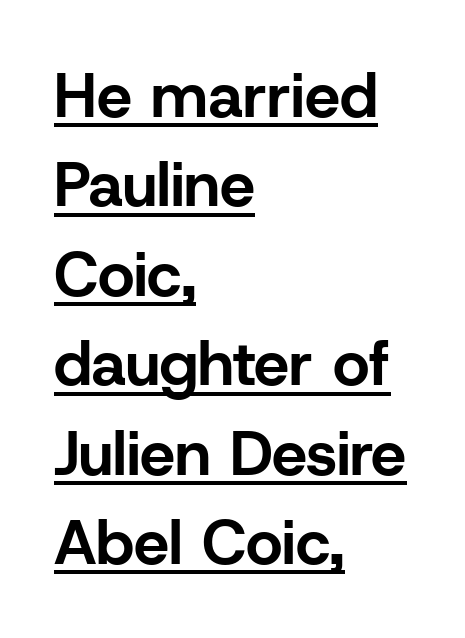
Between one letter and the next there's only the usual sliver of space. Set as a true bold cut, around the 700 mark. Do the characters align in a grid? No, the font is proportional. A rule runs beneath these lines of type. This sample uses a sans-serif face.
